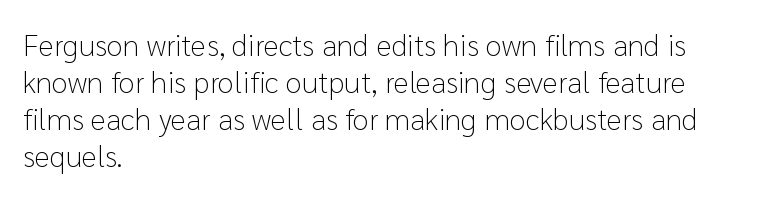
{"serif": "no", "italic": "no", "bold": "no", "weight": "light", "width": "normal", "stroke_contrast": "low", "x_height": "medium", "monospaced": "no", "underline": "no", "align": "left", "line_spacing_ratio": 1.23, "letter_spacing": "normal", "letter_spacing_em": 0.0, "glyph_px": 30}
